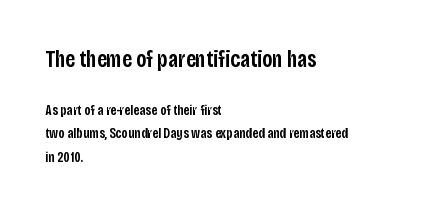
Q: Is the text bold? A: Semi-bold.
Q: Is the text italic (slanted)? A: No, it is upright.
Q: Is the text underlined? A: No.
Q: How is the paragraph aligned? A: Left-aligned.
Q: Is the spacing between letters normal or unusually wide? A: Normal.
Q: Is the spacing between lines tight, normal or loose? A: Normal.
Q: Which block of text is set in a larger size, the first (top) or the second (bottom)? A: The first (top) one.
